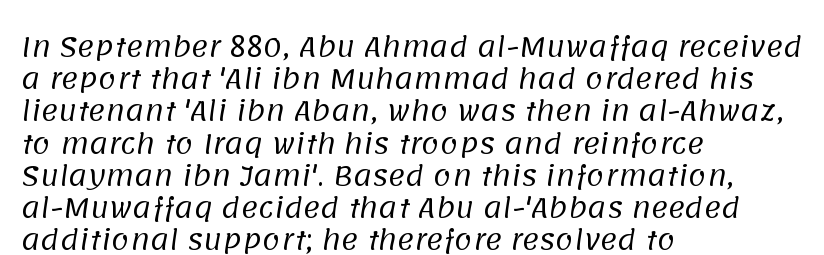
The image shows 26 px text type; set left-aligned, line spacing 1.24x, normal letter spacing, not underlined.
